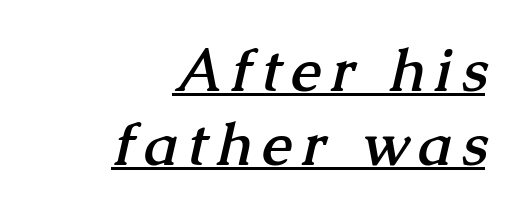
Q: Is the text bold? A: Yes.
Q: Is the typeface a serif or a sans-serif typeface? A: Serif.
Q: Is the text underlined? A: Yes.
Q: How is the paragraph aligned? A: Right-aligned.
Q: Is the spacing between lines tight, normal or loose? A: Normal.
Q: Width (condensed, normal, or wide)? A: Normal.
Q: Stroke contrast? A: Medium.
Q: x-height? A: Medium.
Q: Monospaced? A: No.
